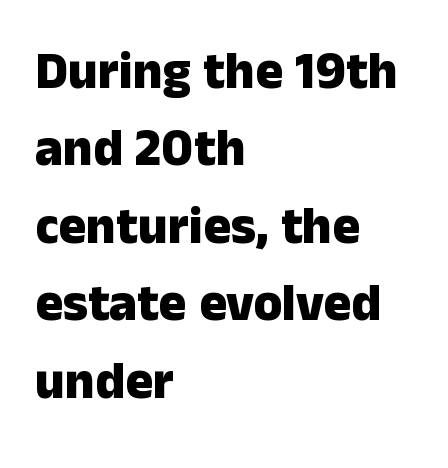
{"serif": "no", "italic": "no", "bold": "yes", "weight": "heavy", "width": "normal", "stroke_contrast": "low", "x_height": "medium", "monospaced": "no", "underline": "no", "align": "left", "line_spacing": "normal", "line_spacing_ratio": 1.49, "letter_spacing": "normal", "letter_spacing_em": 0.0, "glyph_px": 52}
